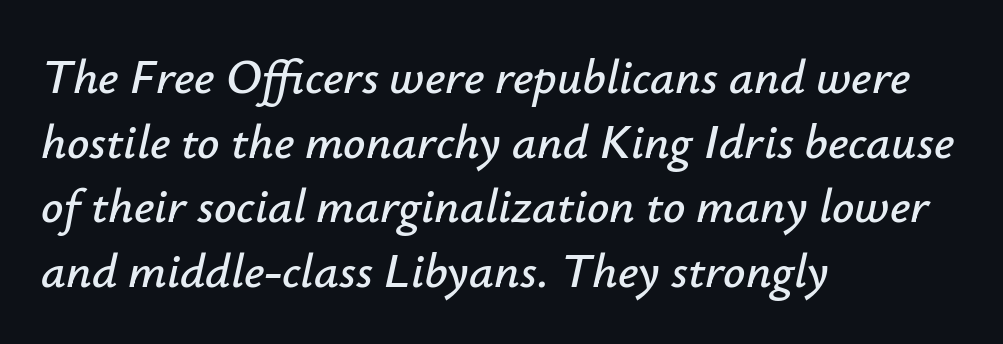
Quick note: italic. One-word summary of the alignment: left. Decoration check: the copy has no underline. The letters advance in unequal steps, a hallmark of proportional type. The line-height multiplier appears to be the usual default.
